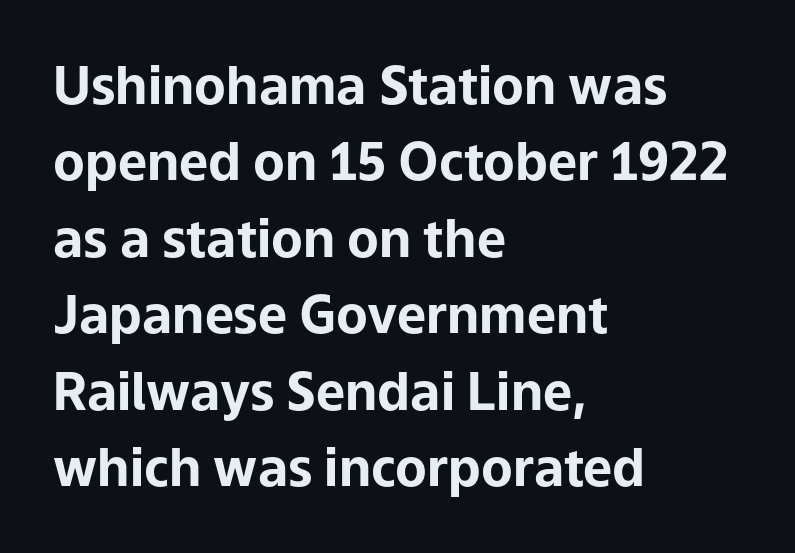
Quick note: interline space is typical. Type style note: lacks serifs. In terms of letterspacing, this is plain default setting. The passage shown is typed in a proportional face where columns would drift. Do the letters lean? They stand straight. Each line starts at the same left margin while the right side varies.
